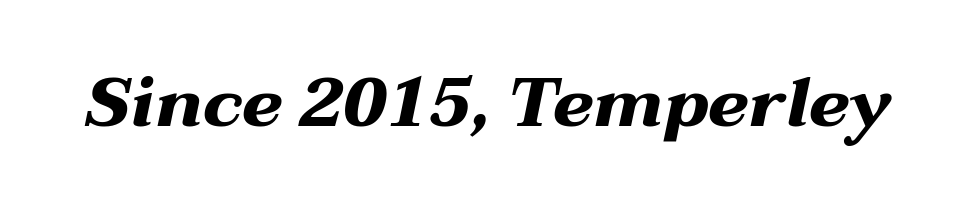
{"italic": "yes", "lean": "right", "slant_degrees": 12, "bold": "yes", "weight": "heavy", "width": "wide", "stroke_contrast": "medium", "x_height": "medium", "monospaced": "no", "underline": "no", "letter_spacing": "normal", "letter_spacing_em": 0.0, "glyph_px": 69}
